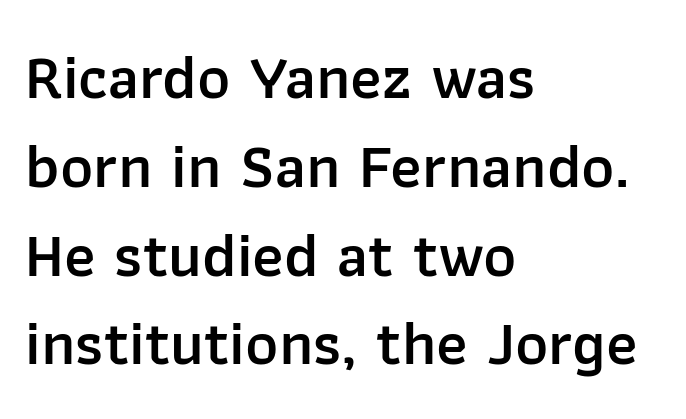
Q: Is the text bold? A: Semi-bold.
Q: Is the text italic (slanted)? A: No, it is upright.
Q: Is the typeface a serif or a sans-serif typeface? A: Sans-serif.
Q: Is the text underlined? A: No.
Q: How is the paragraph aligned? A: Left-aligned.
Q: Is the spacing between letters normal or unusually wide? A: Normal.
Q: Is the spacing between lines tight, normal or loose? A: Normal.
Q: Width (condensed, normal, or wide)? A: Normal.
Q: Stroke contrast? A: Low.
Q: x-height? A: Medium.
Q: Monospaced? A: No.
